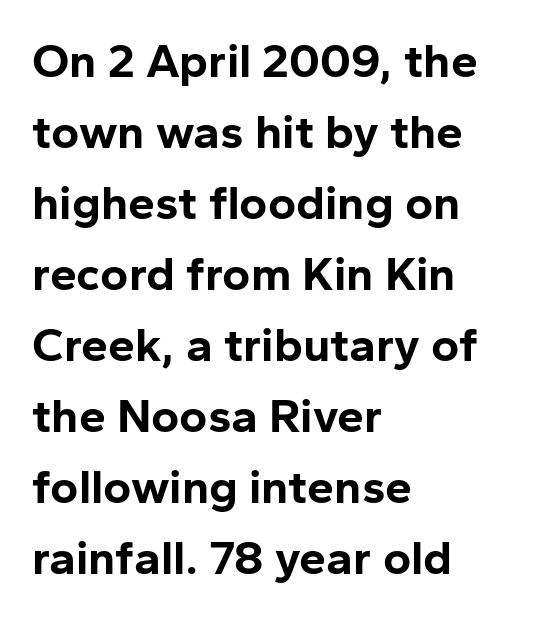
Q: Is the text bold? A: Yes.
Q: Is the text italic (slanted)? A: No, it is upright.
Q: Is the typeface a serif or a sans-serif typeface? A: Sans-serif.
Q: Is the text underlined? A: No.
Q: How is the paragraph aligned? A: Left-aligned.
Q: Is the spacing between letters normal or unusually wide? A: Normal.
Q: Is the spacing between lines tight, normal or loose? A: Normal.
Q: Width (condensed, normal, or wide)? A: Normal.
Q: Stroke contrast? A: Low.
Q: x-height? A: Medium.
Q: Monospaced? A: No.
